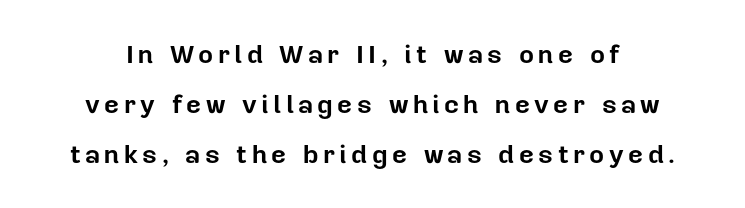
{"italic": "no", "bold": "yes", "underline": "no", "line_spacing": "loose", "line_spacing_ratio": 1.93, "glyph_px": 26}
